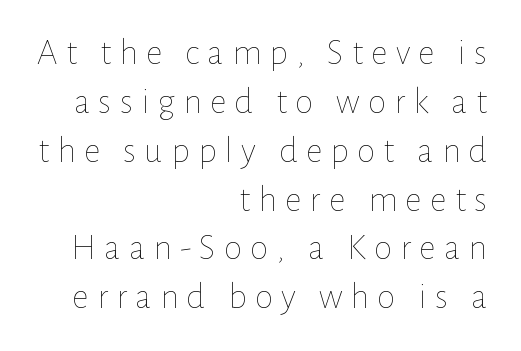
The image shows 37 px thin type, upright; set right-aligned, normal line spacing (1.32x), unusually wide letter spacing (+0.22 em), not underlined; low stroke contrast and a medium x-height.
